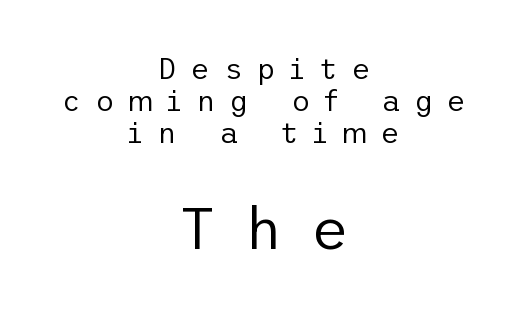
The image shows 58 px regular-weight sans-serif type, upright; set centered, tight line spacing (1.11x), unusually wide letter spacing (+0.49 em), not underlined; the second (bottom) block is 2.0x larger; low stroke contrast and a medium x-height.
